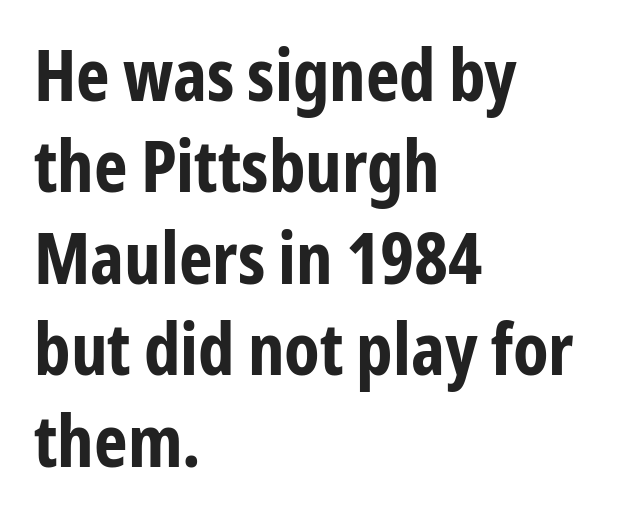
{"serif": "no", "italic": "no", "bold": "yes", "weight": "bold", "width": "condensed", "stroke_contrast": "low", "x_height": "medium", "monospaced": "no", "underline": "no", "align": "left", "line_spacing": "normal", "line_spacing_ratio": 1.27, "letter_spacing": "normal", "letter_spacing_em": 0.0, "glyph_px": 72}
